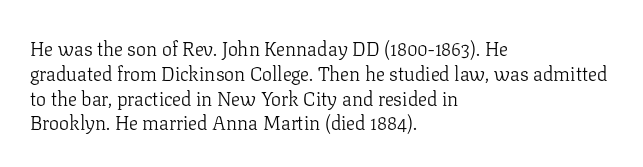
Q: Is the text bold? A: No.
Q: Is the text italic (slanted)? A: No, it is upright.
Q: Is the text underlined? A: No.
Q: How is the paragraph aligned? A: Left-aligned.
Q: Is the spacing between letters normal or unusually wide? A: Normal.
